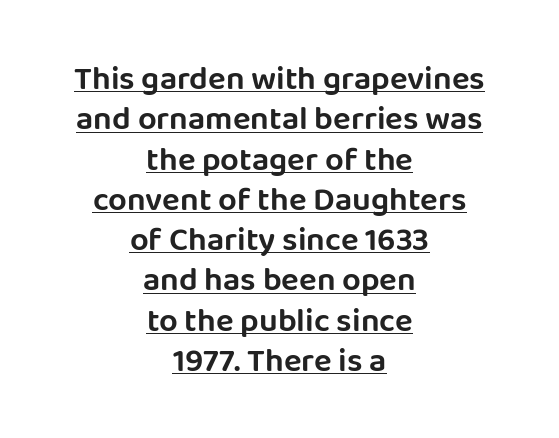
Q: Is the text italic (slanted)? A: No, it is upright.
Q: Is the typeface a serif or a sans-serif typeface? A: Sans-serif.
Q: Is the text underlined? A: Yes.
Q: How is the paragraph aligned? A: Centered.
Q: Is the spacing between letters normal or unusually wide? A: Normal.
Q: Width (condensed, normal, or wide)? A: Normal.
Q: Stroke contrast? A: Low.
Q: x-height? A: Large.
Q: Monospaced? A: No.
